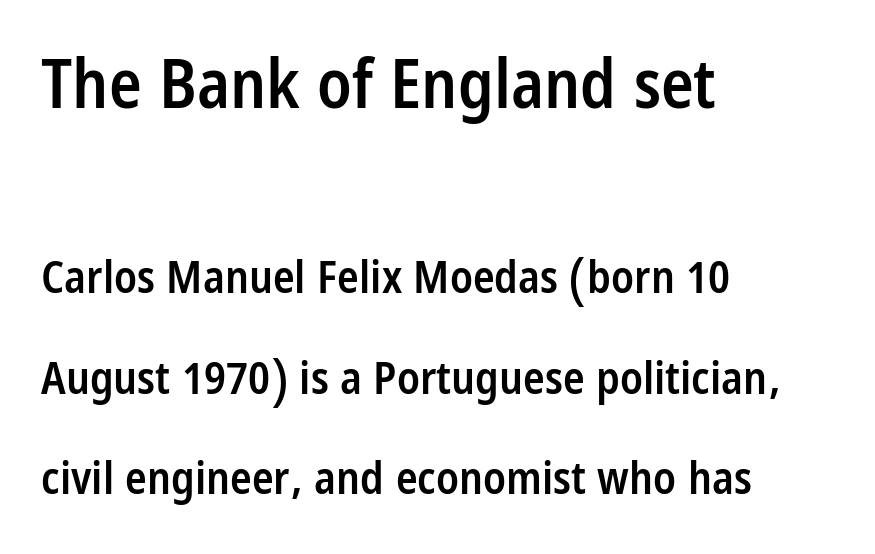
The image shows 68 px semibold, condensed sans-serif type, upright; set left-aligned, loose line spacing (2.24x), normal letter spacing, not underlined; the first (top) block is 1.51x larger; low stroke contrast and a large x-height.
